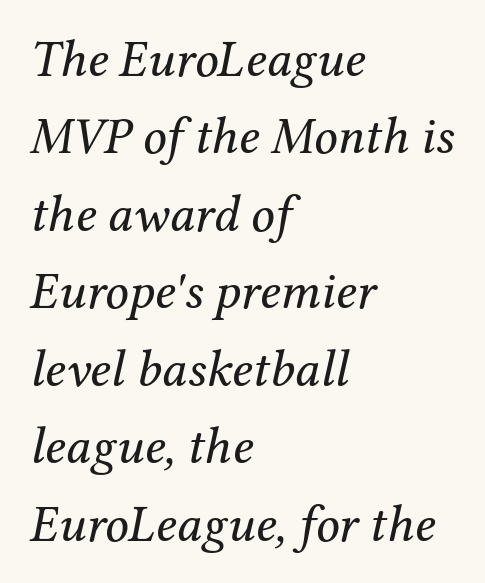
{"serif": "yes", "italic": "yes", "lean": "right", "slant_degrees": 12, "bold": "no", "weight": "regular", "width": "normal", "stroke_contrast": "medium", "x_height": "medium", "monospaced": "no", "underline": "no", "align": "left", "line_spacing": "normal", "line_spacing_ratio": 1.49, "letter_spacing": "normal", "letter_spacing_em": 0.0, "glyph_px": 52}
